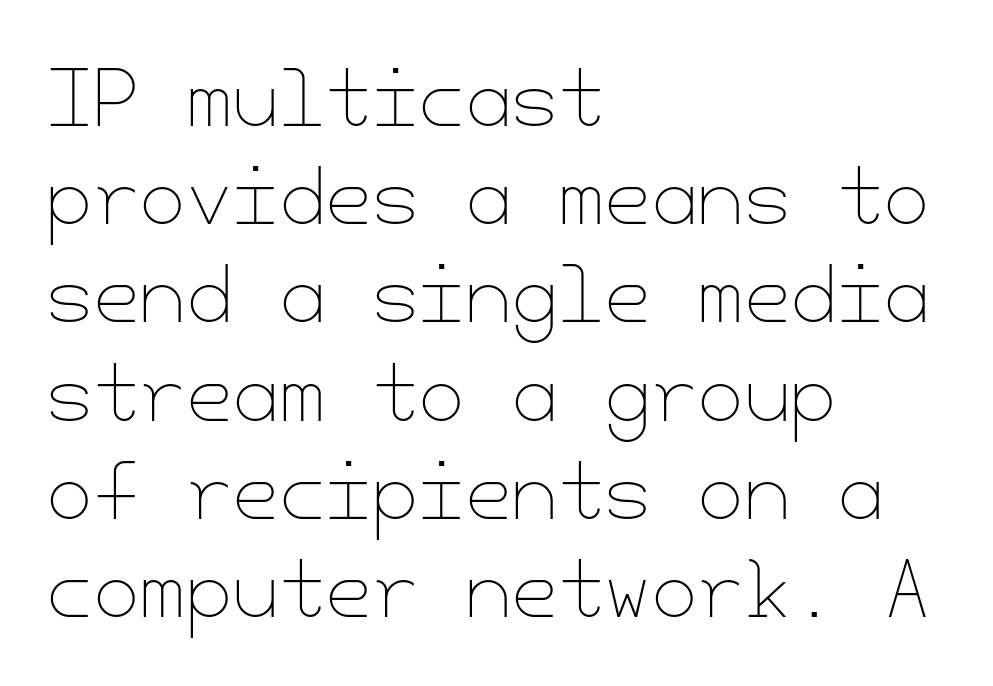
The image shows 75 px thin type, upright; set left-aligned, normal line spacing (1.31x), normal letter spacing, not underlined; low stroke contrast and a small x-height.
